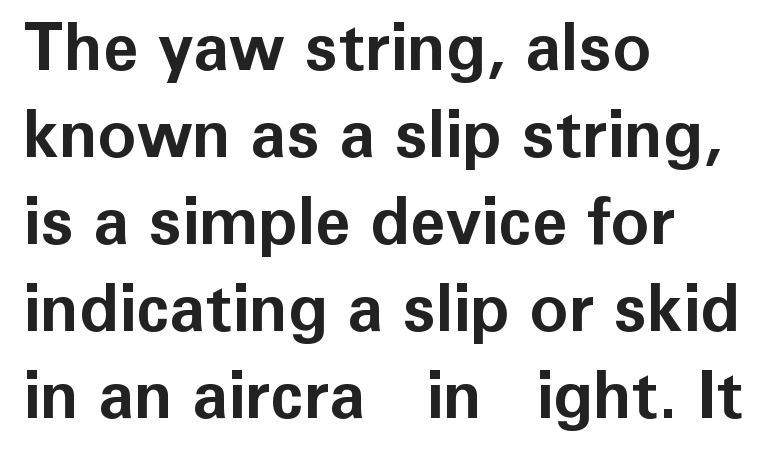
{"serif": "no", "italic": "no", "bold": "yes", "weight": "bold", "width": "normal", "stroke_contrast": "low", "x_height": "medium", "monospaced": "no", "underline": "no", "align": "left", "line_spacing": "normal", "line_spacing_ratio": 1.34, "letter_spacing": "normal", "letter_spacing_em": 0.0, "glyph_px": 65}
